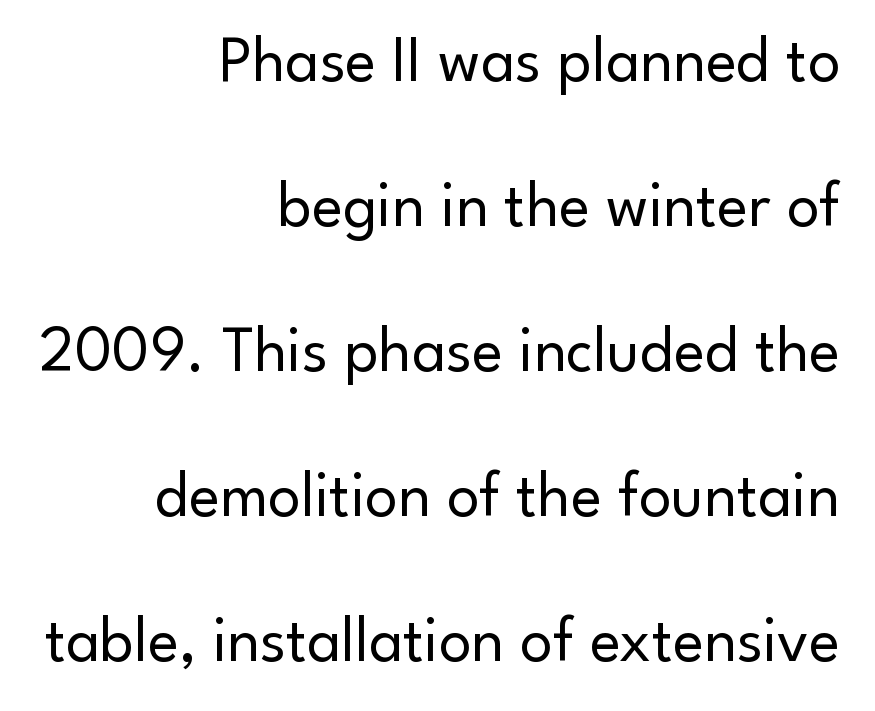
{"serif": "no", "italic": "no", "bold": "no", "weight": "regular", "width": "normal", "stroke_contrast": "low", "x_height": "small", "monospaced": "no", "underline": "no", "align": "right", "line_spacing": "loose", "line_spacing_ratio": 2.23, "letter_spacing": "normal", "letter_spacing_em": 0.0, "glyph_px": 65}
